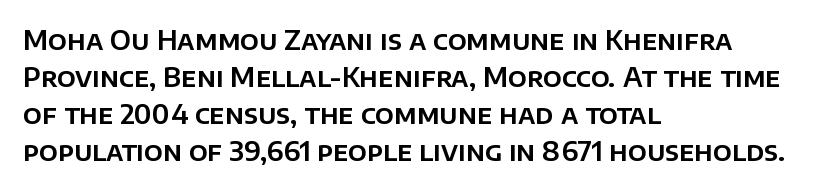
The image shows 26 px text type, upright; set left-aligned, normal line spacing (1.42x), normal letter spacing, not underlined.
